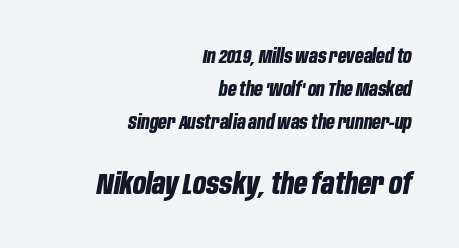
Q: Is the text bold? A: Yes.
Q: Is the text italic (slanted)? A: Yes, it leans right by about 10 degrees.
Q: Is the text underlined? A: No.
Q: How is the paragraph aligned? A: Right-aligned.
Q: Is the spacing between letters normal or unusually wide? A: Normal.
Q: Which block of text is set in a larger size, the first (top) or the second (bottom)? A: The second (bottom) one.
Q: Width (condensed, normal, or wide)? A: Condensed.
Q: Stroke contrast? A: Low.
Q: x-height? A: Large.
Q: Monospaced? A: No.
